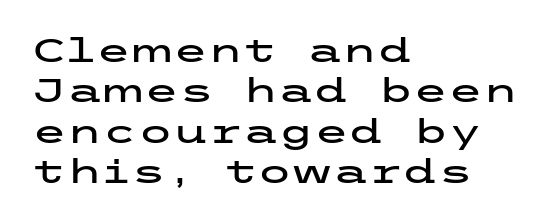
The image shows 32 px wide sans-serif type, upright; set left-aligned, normal line spacing (1.26x), normal letter spacing, not underlined; low stroke contrast and a medium x-height.
